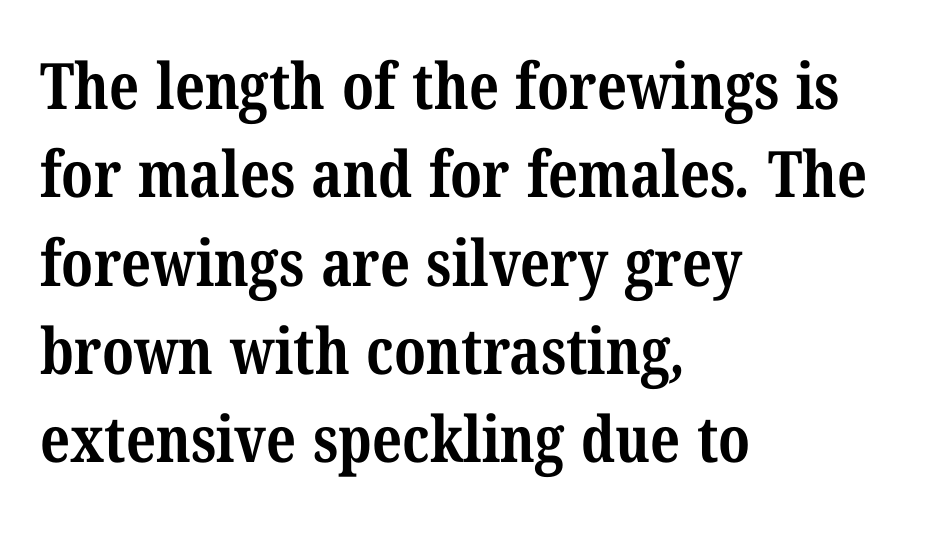
The image shows 64 px bold, condensed serif type; set left-aligned, normal line spacing (1.38x), normal letter spacing, not underlined; medium stroke contrast and a medium x-height.
